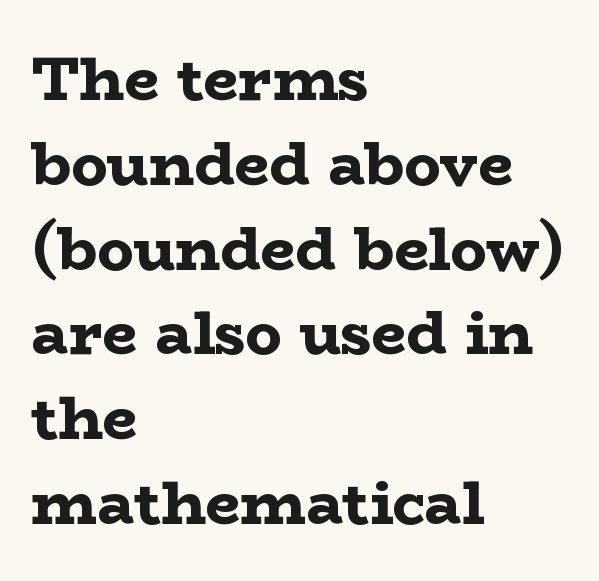
It's the straight-up-and-down kind of type. Typographically, this falls in the serif category. Decoration check: the copy has no underline. Tracking here is standard; glyphs follow each other at the usual distance. Varying glyph widths throughout — classic text-font behaviour.
